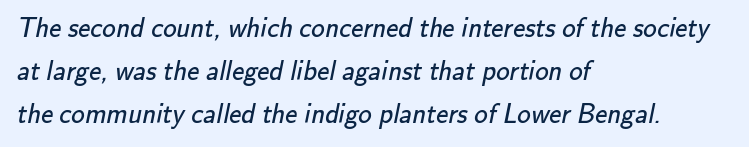
Vertical spacing — default. Observe the ordinary spacing: letters are neighbours, not strangers. Stems here are at most as thick as an everyday book face. The strip under each line holds only bare page. The setting favours the left margin, as ordinary paragraphs usually do.
